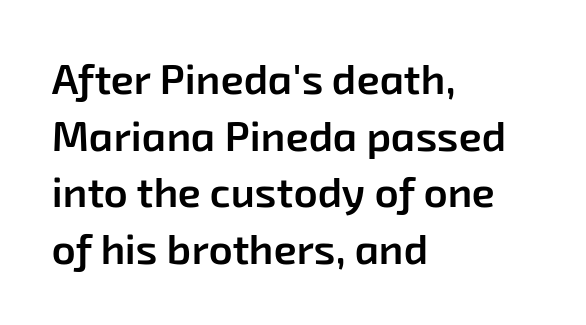
{"serif": "no", "bold": "semi", "weight": "semibold", "width": "normal", "stroke_contrast": "low", "x_height": "medium", "monospaced": "no", "underline": "no", "align": "left", "line_spacing": "normal", "line_spacing_ratio": 1.35, "letter_spacing": "normal", "letter_spacing_em": 0.0, "glyph_px": 42}
